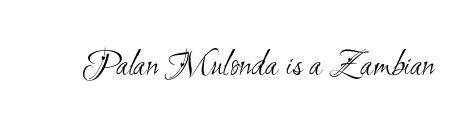
Q: Is the text bold? A: No.
Q: Is the typeface a serif or a sans-serif typeface? A: Sans-serif.
Q: Is the text underlined? A: No.
Q: Is the spacing between letters normal or unusually wide? A: Normal.
Q: Width (condensed, normal, or wide)? A: Condensed.
Q: Stroke contrast? A: Medium.
Q: x-height? A: Small.
Q: Monospaced? A: No.
